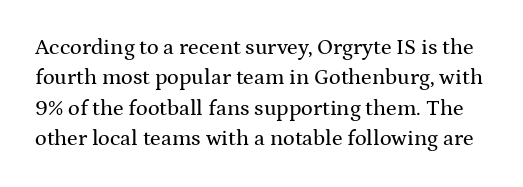
Every character sits straight up, as roman type does. Each word holds together tightly as a unit, with standard inter-letter gaps. Lines of text with bare space underneath. Reading down the column, the eye jumps a familiar distance to each next line.
